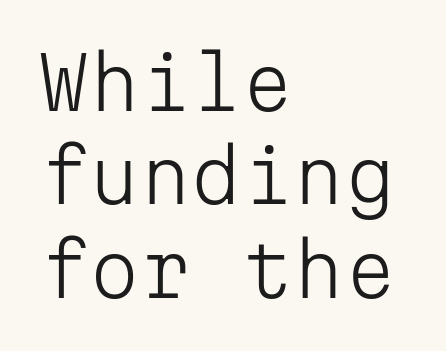
{"serif": "no", "italic": "no", "bold": "no", "weight": "light", "width": "normal", "stroke_contrast": "low", "x_height": "medium", "monospaced": "yes", "underline": "no", "align": "left", "line_spacing": "normal", "line_spacing_ratio": 1.28, "letter_spacing": "normal", "letter_spacing_em": 0.0, "glyph_px": 73}
